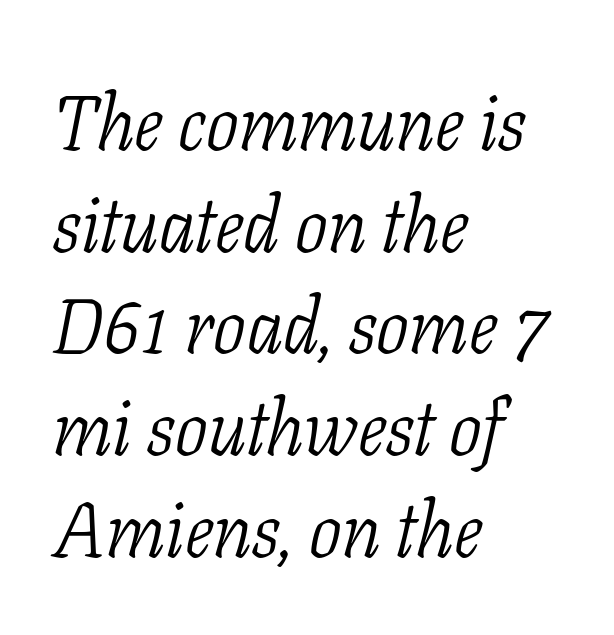
{"serif": "yes", "italic": "yes", "lean": "right", "slant_degrees": 11, "bold": "no", "weight": "light", "width": "condensed", "stroke_contrast": "low", "x_height": "medium", "monospaced": "no", "underline": "no", "align": "left", "line_spacing": "normal", "line_spacing_ratio": 1.32, "letter_spacing": "normal", "letter_spacing_em": 0.0, "glyph_px": 77}
